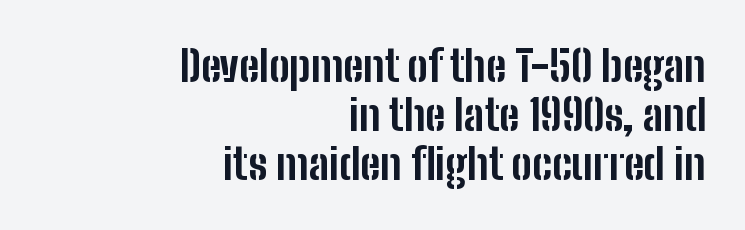
{"serif": "no", "italic": "no", "bold": "yes", "weight": "bold", "width": "condensed", "stroke_contrast": "low", "x_height": "medium", "monospaced": "no", "underline": "no", "align": "right", "line_spacing": "tight", "line_spacing_ratio": 1.14, "letter_spacing": "normal", "letter_spacing_em": 0.0, "glyph_px": 43}
